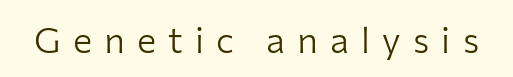
The image shows 36 px light sans-serif type, upright; set unusually wide letter spacing (+0.34 em), not underlined; low stroke contrast and a medium x-height.
